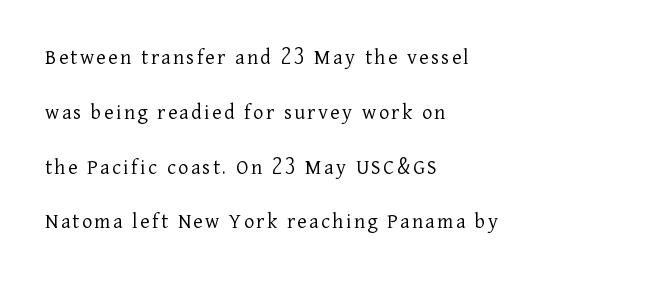
Q: Is the text bold? A: No.
Q: Is the text italic (slanted)? A: No, it is upright.
Q: Is the text underlined? A: No.
Q: How is the paragraph aligned? A: Left-aligned.
Q: Is the spacing between lines tight, normal or loose? A: Loose.
